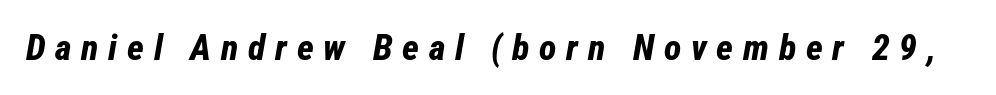
{"italic": "yes", "lean": "right", "slant_degrees": 12, "bold": "yes", "weight": "bold", "width": "condensed", "stroke_contrast": "low", "x_height": "medium", "monospaced": "no", "underline": "no", "letter_spacing": "wide", "letter_spacing_em": 0.27, "glyph_px": 36}
